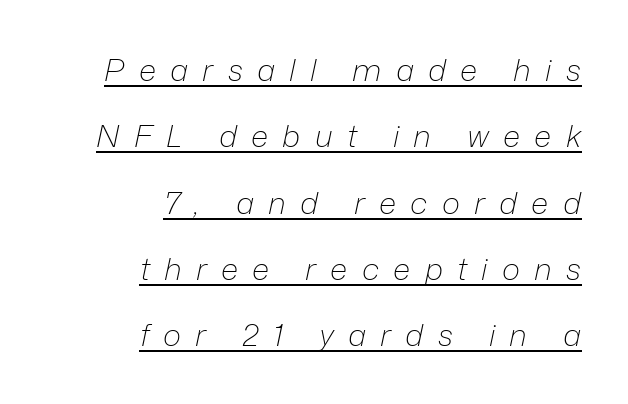
Each stroke keeps to a modest, everyday thickness or less. The face used here is proportionally spaced, like ordinary book or web type. Looks like someone drew a line under every word here. Notice how the passage keeps a crisp vertical edge on the right only. Posture: slanted.
